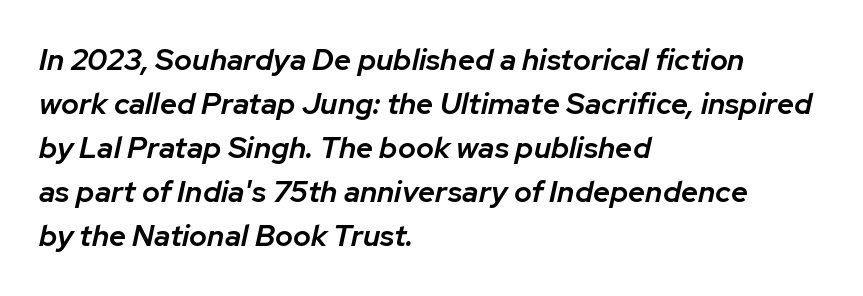
{"italic": "yes", "lean": "right", "slant_degrees": 12, "bold": "semi", "weight": "semibold", "width": "normal", "stroke_contrast": "low", "x_height": "medium", "monospaced": "no", "underline": "no", "align": "left", "line_spacing": "normal", "line_spacing_ratio": 1.47, "letter_spacing": "normal", "letter_spacing_em": 0.0, "glyph_px": 30}
